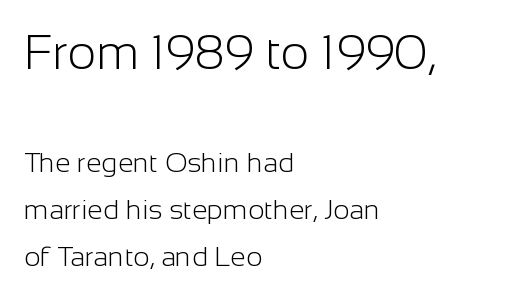
Q: Is the text bold? A: No.
Q: Is the text italic (slanted)? A: No, it is upright.
Q: Is the typeface a serif or a sans-serif typeface? A: Sans-serif.
Q: Is the text underlined? A: No.
Q: How is the paragraph aligned? A: Left-aligned.
Q: Is the spacing between letters normal or unusually wide? A: Normal.
Q: Is the spacing between lines tight, normal or loose? A: Normal.
Q: Which block of text is set in a larger size, the first (top) or the second (bottom)? A: The first (top) one.
Q: Width (condensed, normal, or wide)? A: Normal.
Q: Stroke contrast? A: Low.
Q: x-height? A: Medium.
Q: Monospaced? A: No.
